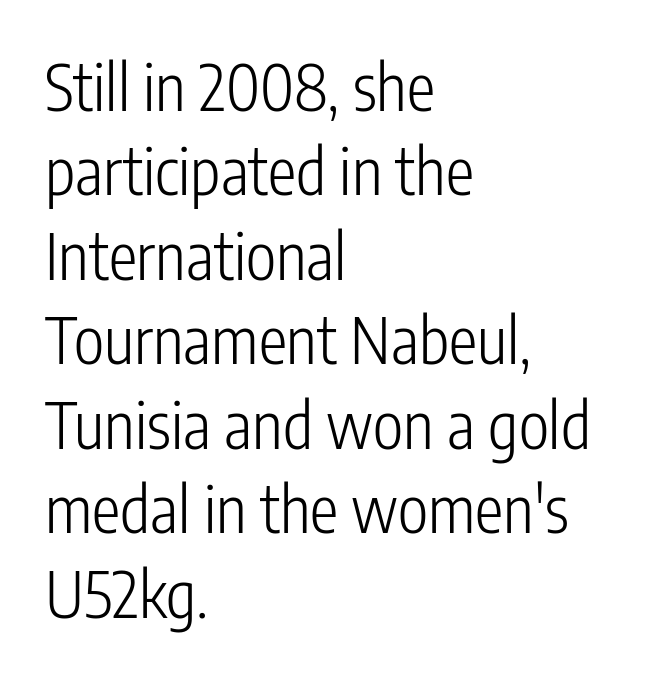
Q: Is the text bold? A: No.
Q: Is the text italic (slanted)? A: No, it is upright.
Q: Is the typeface a serif or a sans-serif typeface? A: Sans-serif.
Q: Is the text underlined? A: No.
Q: How is the paragraph aligned? A: Left-aligned.
Q: Is the spacing between letters normal or unusually wide? A: Normal.
Q: Is the spacing between lines tight, normal or loose? A: Normal.
Q: Width (condensed, normal, or wide)? A: Condensed.
Q: Stroke contrast? A: Low.
Q: x-height? A: Medium.
Q: Monospaced? A: No.
